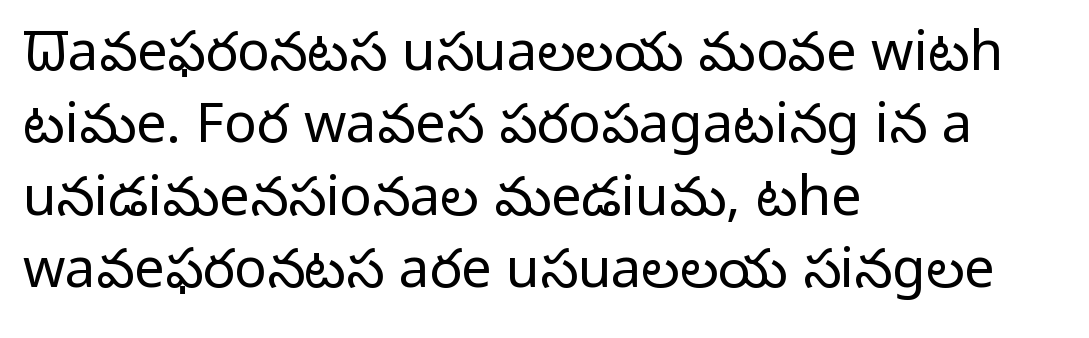
Q: Is the text bold? A: No.
Q: Is the text italic (slanted)? A: No, it is upright.
Q: Is the typeface a serif or a sans-serif typeface? A: Sans-serif.
Q: Is the text underlined? A: No.
Q: How is the paragraph aligned? A: Left-aligned.
Q: Is the spacing between letters normal or unusually wide? A: Normal.
Q: Is the spacing between lines tight, normal or loose? A: Normal.
Q: Width (condensed, normal, or wide)? A: Normal.
Q: Stroke contrast? A: Low.
Q: x-height? A: Medium.
Q: Monospaced? A: No.
